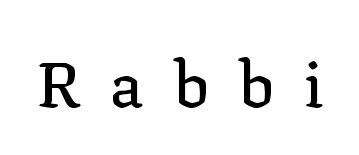
Q: Is the text italic (slanted)? A: No, it is upright.
Q: Is the typeface a serif or a sans-serif typeface? A: Serif.
Q: Is the text underlined? A: No.
Q: Is the spacing between letters normal or unusually wide? A: Unusually wide.
Q: Width (condensed, normal, or wide)? A: Normal.
Q: Stroke contrast? A: Low.
Q: x-height? A: Medium.
Q: Monospaced? A: No.
